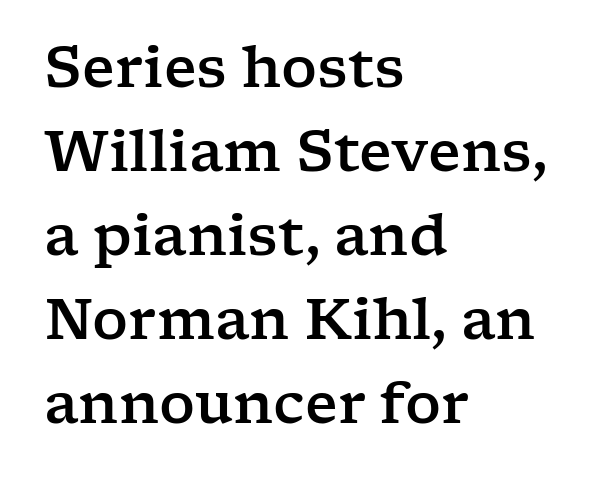
Proportional: the letters do not fall into vertical columns. Notice how the stems are strictly vertical — no italics here. The rows are spaced the way most documents space them. Has an underline been added? It has not.
